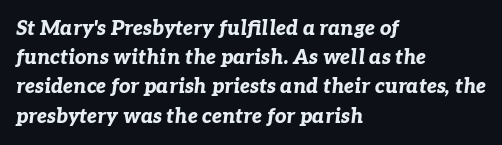
The image shows 20 px bold type, italic (leaning right); set left-aligned, normal line spacing (1.46x), normal letter spacing, not underlined.
